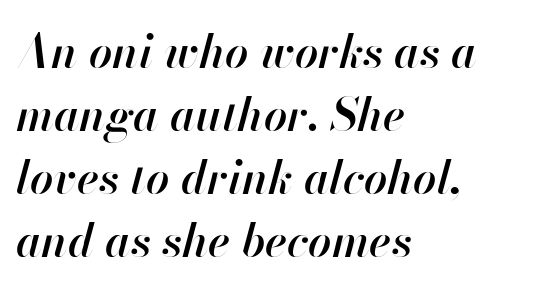
Q: Is the text bold? A: Semi-bold.
Q: Is the text italic (slanted)? A: Yes, it leans right by about 13 degrees.
Q: Is the text underlined? A: No.
Q: How is the paragraph aligned? A: Left-aligned.
Q: Is the spacing between letters normal or unusually wide? A: Normal.
Q: Is the spacing between lines tight, normal or loose? A: Normal.
Q: Width (condensed, normal, or wide)? A: Normal.
Q: Stroke contrast? A: High.
Q: x-height? A: Small.
Q: Monospaced? A: No.
